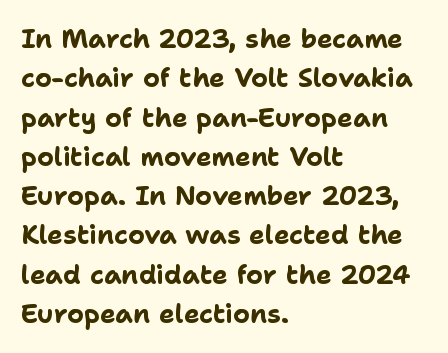
Typeset ragged right — the left edge is the straight one. The passage shown is not underscored anywhere. The lettering stays uniformly vertical, giving the passage a roman look. Short note: letters normally spaced.
